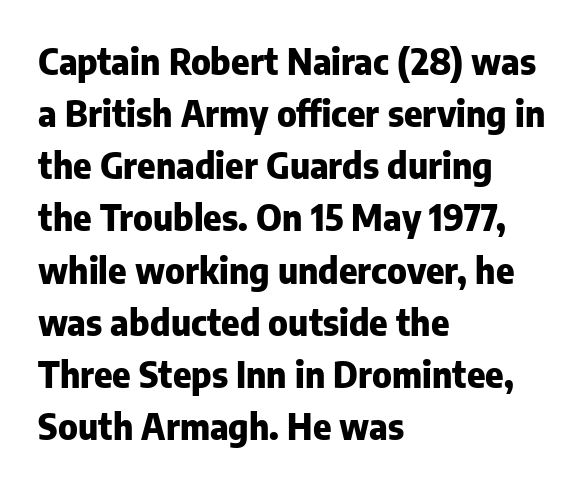
The image shows 35 px heavy sans-serif type, upright; set left-aligned, normal line spacing (1.49x), normal letter spacing, not underlined; low stroke contrast and a medium x-height.
